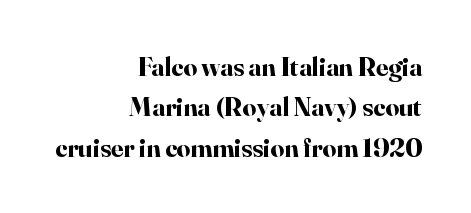
The letters stand straight up with perfectly vertical stems. There is no visible air inserted between adjacent glyphs. Each new line begins a customary step beneath the previous one. Plain, unruled lines of type. Teacher's note: observe the even right margin — that is flush-right alignment.
